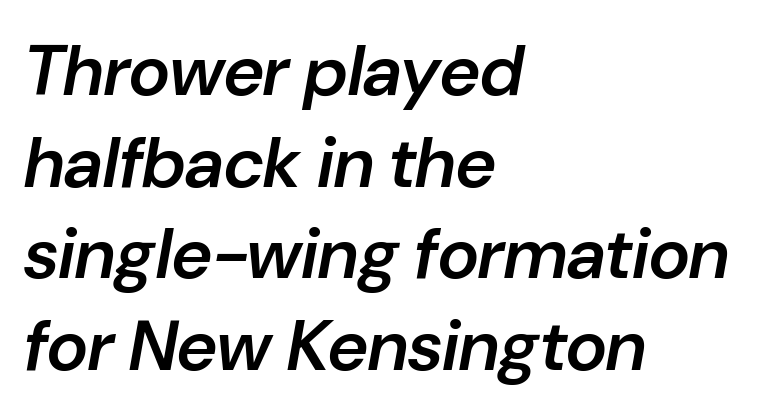
Q: Is the text bold? A: Semi-bold.
Q: Is the text italic (slanted)? A: Yes, it leans right by about 10 degrees.
Q: Is the text underlined? A: No.
Q: How is the paragraph aligned? A: Left-aligned.
Q: Is the spacing between letters normal or unusually wide? A: Normal.
Q: Is the spacing between lines tight, normal or loose? A: Normal.
Q: Width (condensed, normal, or wide)? A: Normal.
Q: Stroke contrast? A: Low.
Q: x-height? A: Medium.
Q: Monospaced? A: No.
